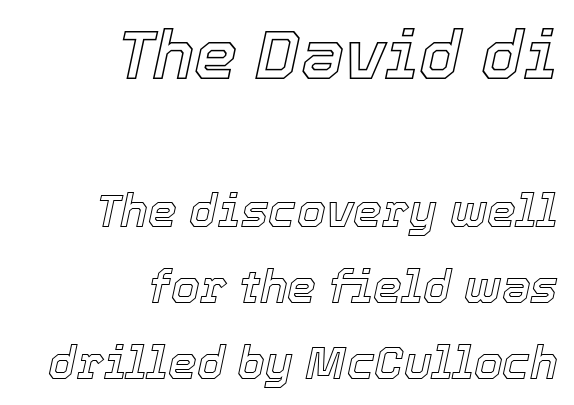
The image shows 69 px text type, italic (leaning right); set right-aligned, normal line spacing (1.65x), normal letter spacing, not underlined; the first (top) block is 1.5x larger; a medium x-height.
